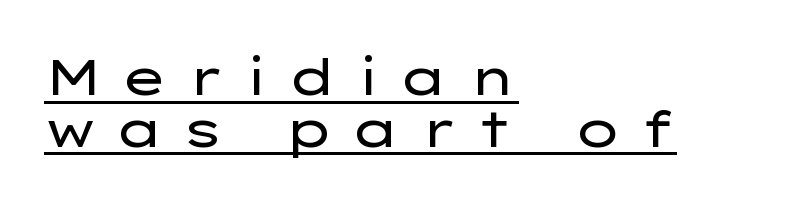
This sample carries an underscore along the baseline area. Line spacing here is tight. Is this a fixed-width face? No — the glyphs have proportional, varying widths. This is the regular roman posture of the typeface. The compositor pushed each line to the left boundary.
